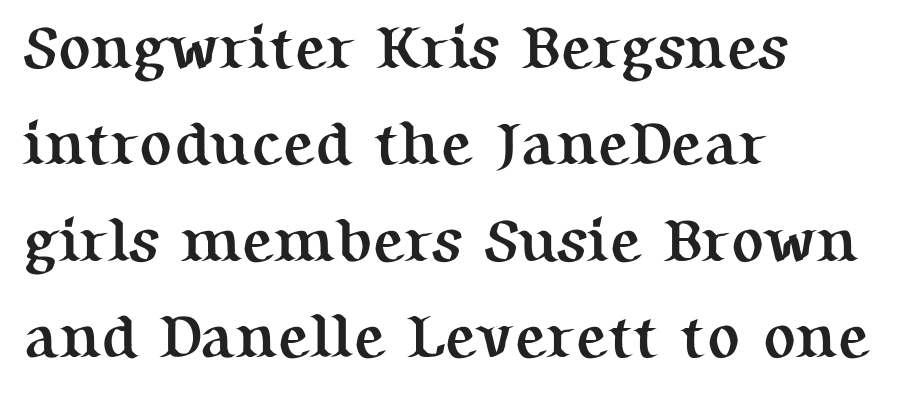
Q: Is the text bold? A: Yes.
Q: Is the text italic (slanted)? A: No, it is upright.
Q: Is the typeface a serif or a sans-serif typeface? A: Serif.
Q: Is the text underlined? A: No.
Q: How is the paragraph aligned? A: Left-aligned.
Q: Is the spacing between letters normal or unusually wide? A: Normal.
Q: Is the spacing between lines tight, normal or loose? A: Normal.
Q: Width (condensed, normal, or wide)? A: Normal.
Q: Stroke contrast? A: Medium.
Q: x-height? A: Medium.
Q: Monospaced? A: No.
